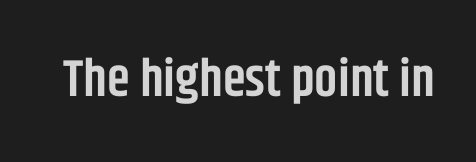
The font's upright variant was chosen for this text. Each word holds together tightly as a unit, with standard inter-letter gaps. The rendering uses natural spacing where letterforms have individual widths. Each letter's strokes conclude bluntly, with no projecting serifs. The foot of each line stays bare and open.
